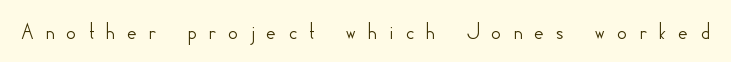
The image shows 25 px text type, upright; set unusually wide letter spacing (+0.44 em), not underlined.
